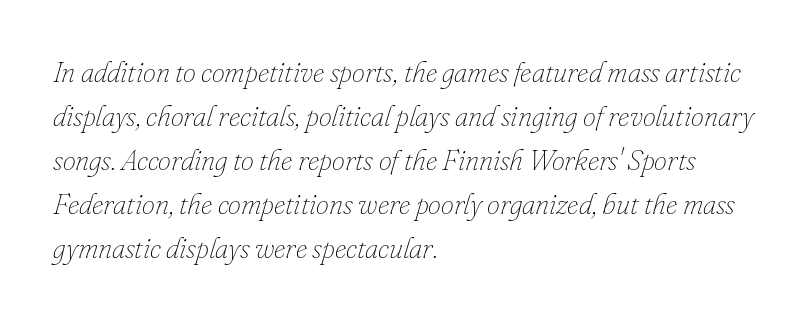
Notice how the stems are inclined rather than vertical — that's the hallmark of italics. Vertically, the passage feels balanced, rows spaced as you'd expect. The weight would be labelled regular, book, light, or lighter still. Just letters on the line, the space beneath them empty. Varying glyph widths throughout — classic text-font behaviour.
